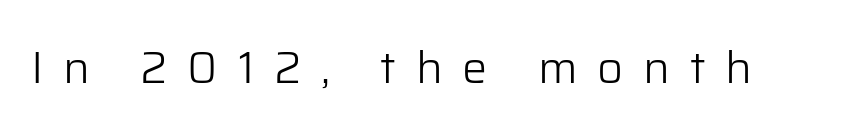
Q: Is the text bold? A: No.
Q: Is the text italic (slanted)? A: No, it is upright.
Q: Is the typeface a serif or a sans-serif typeface? A: Sans-serif.
Q: Is the text underlined? A: No.
Q: Is the spacing between letters normal or unusually wide? A: Unusually wide.
Q: Width (condensed, normal, or wide)? A: Normal.
Q: Stroke contrast? A: Low.
Q: x-height? A: Medium.
Q: Monospaced? A: No.
